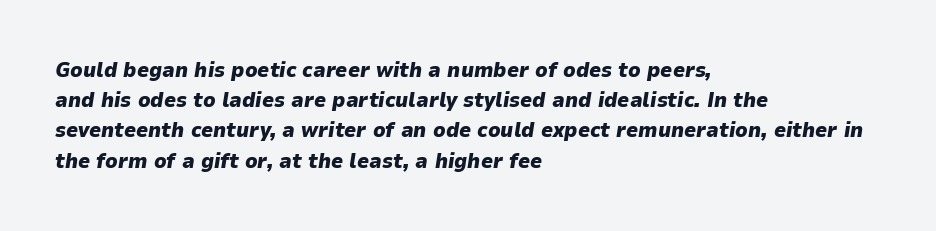
The characters look thick and weighty, a clear bold. Teacher's note: observe the even left margin — that is flush-left alignment. Honestly, the row spacing looks completely unremarkable. Lines of text with bare space underneath.
